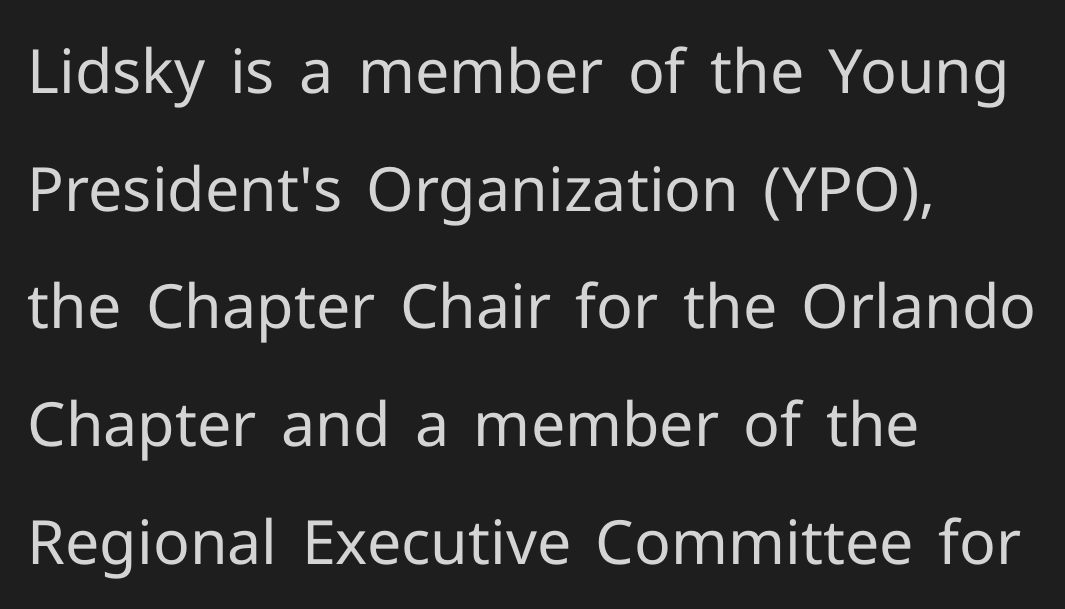
The image shows 61 px regular-weight sans-serif type, upright; set left-aligned, loose line spacing (1.93x), normal letter spacing, not underlined; low stroke contrast and a medium x-height.
